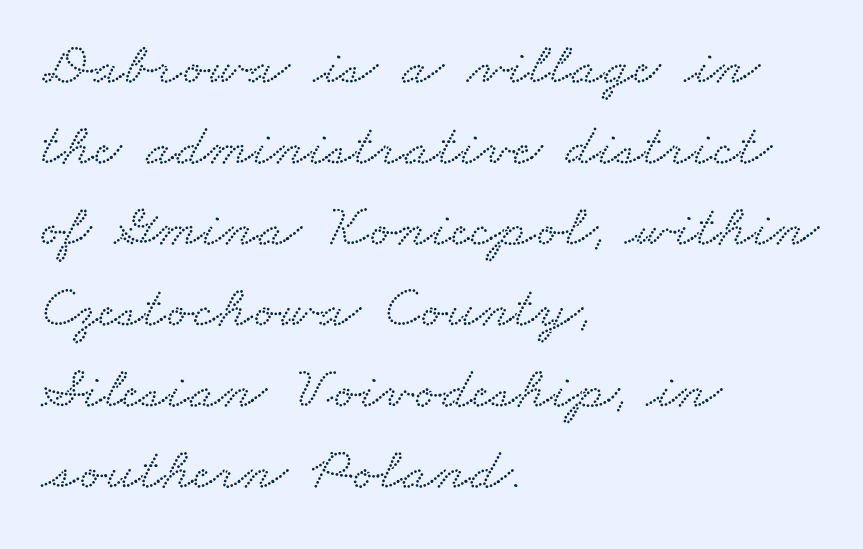
Character widths vary here, with narrow letters taking less room than wide ones. Which margin do the lines hug? The left one — the right edge is uneven. Type style note: has serifs. Characters follow at the spacing the type designer built in. Underline: absent.
